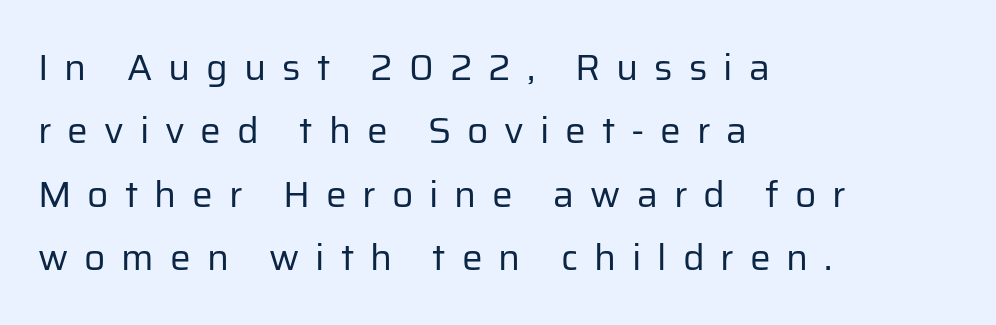
The image shows 37 px regular-weight sans-serif type, upright; set left-aligned, line spacing 1.71x, unusually wide letter spacing (+0.43 em), not underlined; low stroke contrast and a medium x-height.
